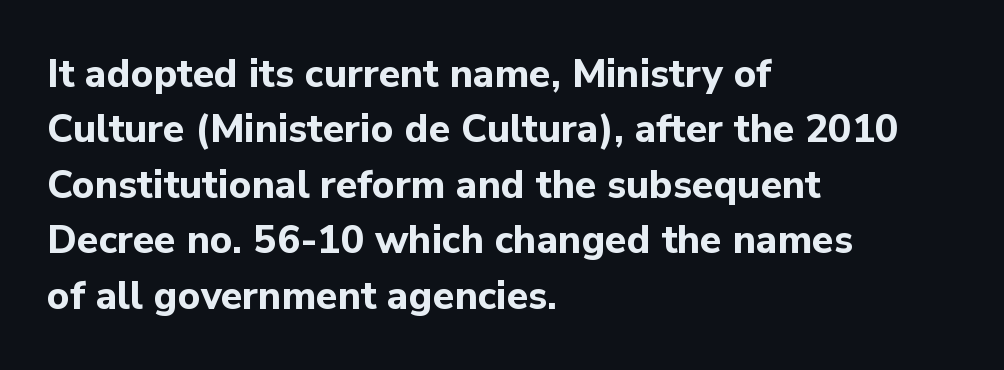
Is the type bold? Yes — the strokes are clearly thick and heavy. The rendering uses a moderate line-height, typical for paragraphs. The axis of the letterforms is exactly vertical. The area under the type is left untouched. A classic flush-left, rag-right setting is used for this passage.
